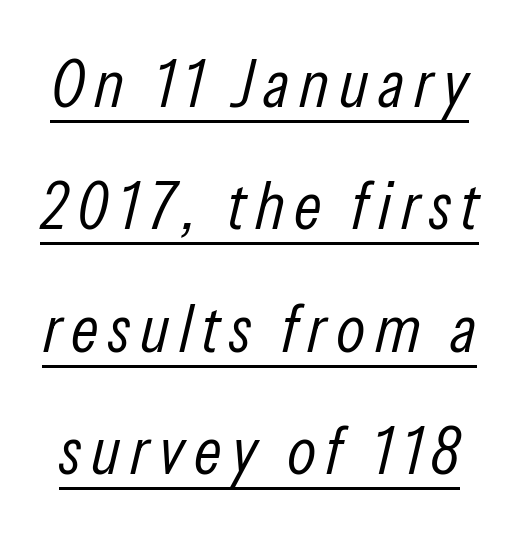
Q: Is the text bold? A: No.
Q: Is the text italic (slanted)? A: Yes, it leans right by about 13 degrees.
Q: Is the text underlined? A: Yes.
Q: Width (condensed, normal, or wide)? A: Condensed.
Q: Stroke contrast? A: Low.
Q: x-height? A: Medium.
Q: Monospaced? A: No.
